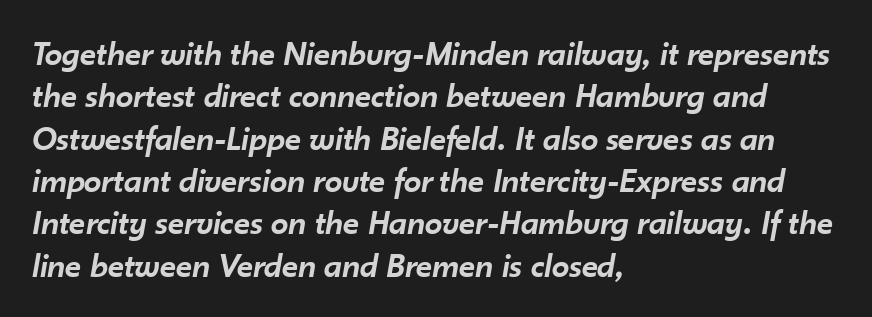
Q: Is the text bold? A: Semi-bold.
Q: Is the text italic (slanted)? A: Yes, it leans right by about 10 degrees.
Q: Is the text underlined? A: No.
Q: How is the paragraph aligned? A: Left-aligned.
Q: Is the spacing between letters normal or unusually wide? A: Normal.
Q: Width (condensed, normal, or wide)? A: Normal.
Q: Stroke contrast? A: Low.
Q: x-height? A: Small.
Q: Monospaced? A: No.
